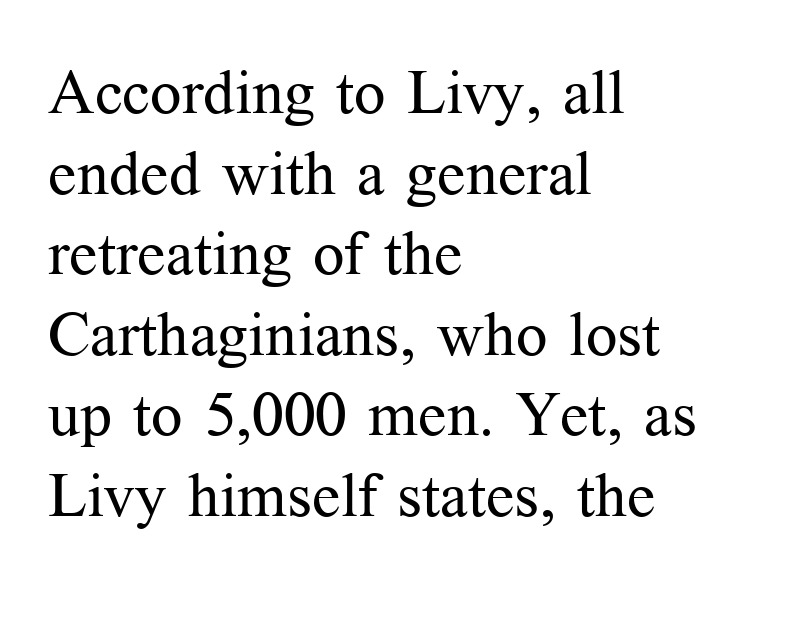
Alignment: flush left. Beneath every word, the page is bare. This block has exactly the height ordinary leading produces. Here the designer chose a conventional face with non-uniform glyph widths. The passage shown is not bold in any degree. The letters sit at their default tracking, neither squeezed nor spread.
